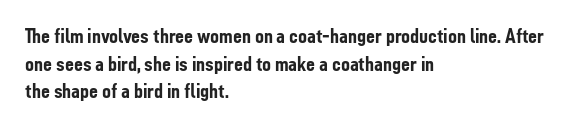
These words are printed bold, with thick strokes throughout. The string is rendered with underlining switched off. What's the leading like? Ordinary, nothing unusual. Tracking value appears to be zero — textbook default spacing. This rendering uses left alignment, leaving the right contour irregular. Every stem runs plumb, perpendicular to the baseline.
